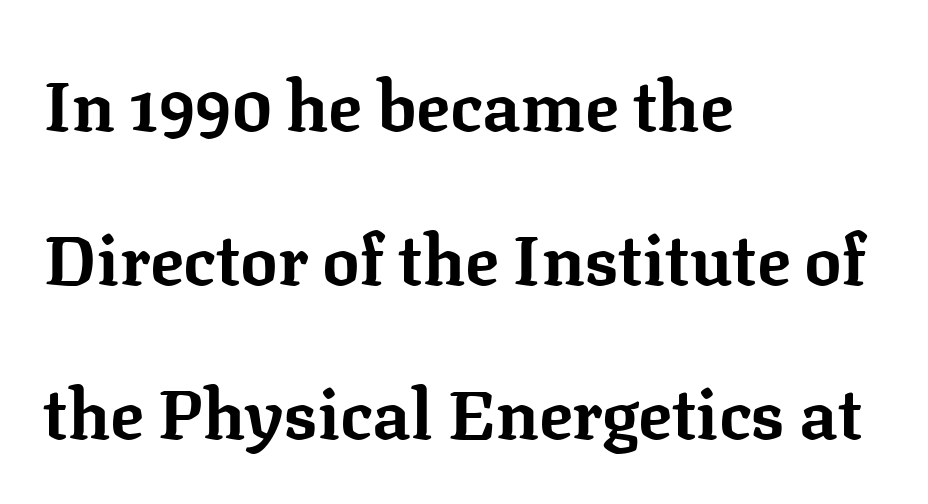
The image shows 70 px bold serif type, upright; set left-aligned, loose line spacing (2.2x), normal letter spacing, not underlined; low stroke contrast and a medium x-height.
